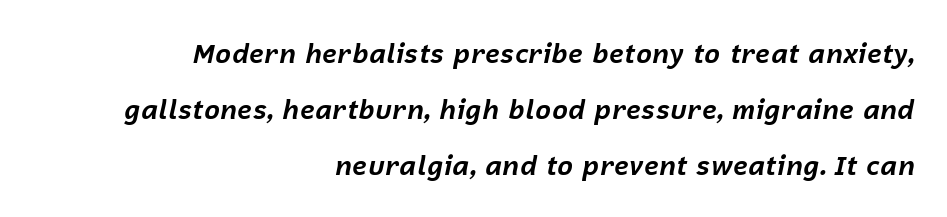
Q: Is the text bold? A: Yes.
Q: Is the text italic (slanted)? A: Yes, it leans right by about 12 degrees.
Q: Is the text underlined? A: No.
Q: How is the paragraph aligned? A: Right-aligned.
Q: Is the spacing between letters normal or unusually wide? A: Normal.
Q: Is the spacing between lines tight, normal or loose? A: Loose.
